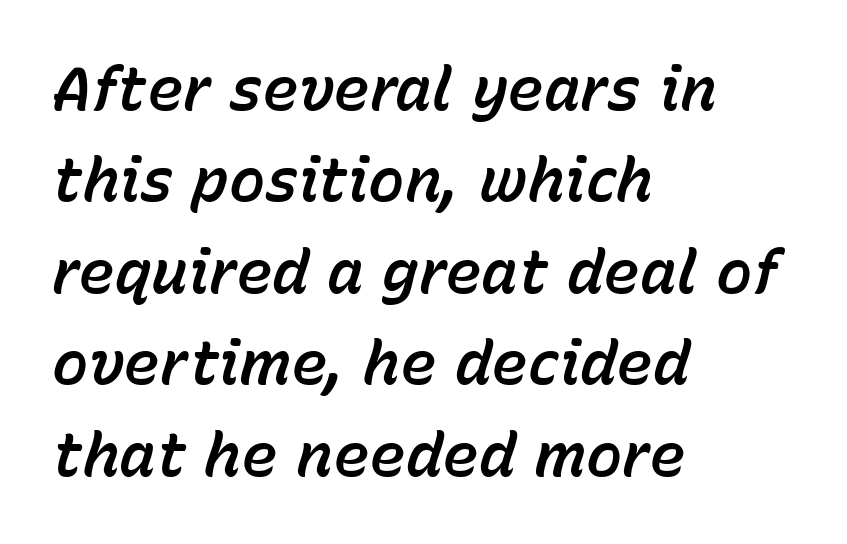
Q: Is the text italic (slanted)? A: Yes, it leans right by about 15 degrees.
Q: Is the text underlined? A: No.
Q: How is the paragraph aligned? A: Left-aligned.
Q: Is the spacing between letters normal or unusually wide? A: Normal.
Q: Is the spacing between lines tight, normal or loose? A: Normal.
Q: Width (condensed, normal, or wide)? A: Normal.
Q: Stroke contrast? A: Low.
Q: x-height? A: Medium.
Q: Monospaced? A: No.
